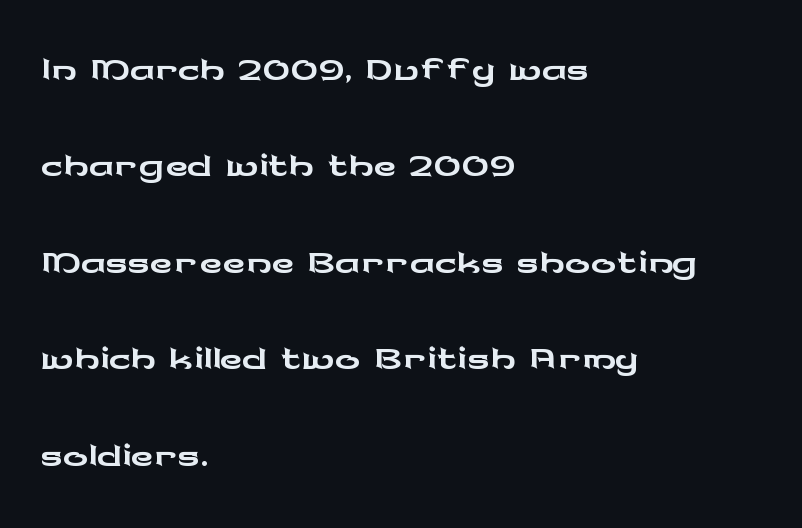
Q: Is the text italic (slanted)? A: No, it is upright.
Q: Is the typeface a serif or a sans-serif typeface? A: Sans-serif.
Q: Is the text underlined? A: No.
Q: How is the paragraph aligned? A: Left-aligned.
Q: Is the spacing between letters normal or unusually wide? A: Normal.
Q: Is the spacing between lines tight, normal or loose? A: Normal.
Q: Width (condensed, normal, or wide)? A: Wide.
Q: Stroke contrast? A: Low.
Q: x-height? A: Medium.
Q: Monospaced? A: No.
